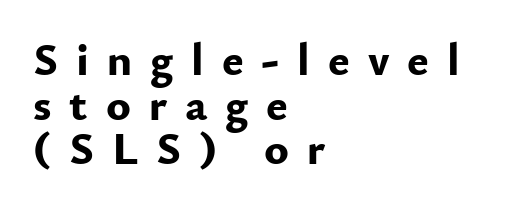
Q: Is the text bold? A: Yes.
Q: Is the text italic (slanted)? A: No, it is upright.
Q: Is the typeface a serif or a sans-serif typeface? A: Sans-serif.
Q: Is the text underlined? A: No.
Q: How is the paragraph aligned? A: Left-aligned.
Q: Is the spacing between letters normal or unusually wide? A: Unusually wide.
Q: Is the spacing between lines tight, normal or loose? A: Tight.
Q: Width (condensed, normal, or wide)? A: Normal.
Q: Stroke contrast? A: Low.
Q: x-height? A: Small.
Q: Monospaced? A: No.
